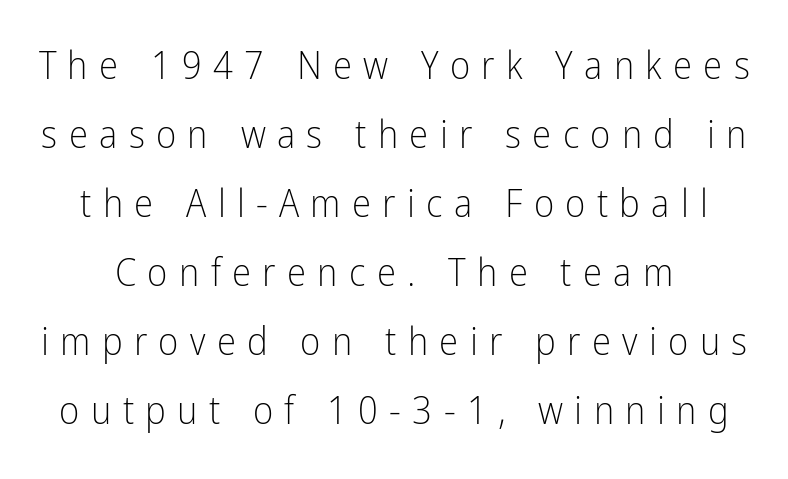
Q: Is the text bold? A: No.
Q: Is the text italic (slanted)? A: No, it is upright.
Q: Is the typeface a serif or a sans-serif typeface? A: Sans-serif.
Q: Is the text underlined? A: No.
Q: Is the spacing between letters normal or unusually wide? A: Unusually wide.
Q: Width (condensed, normal, or wide)? A: Condensed.
Q: Stroke contrast? A: Low.
Q: x-height? A: Medium.
Q: Monospaced? A: No.
